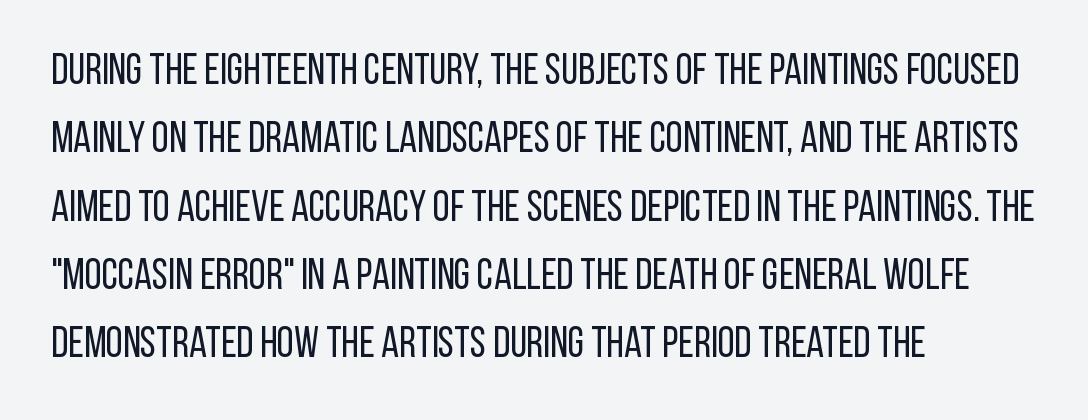
A roman cut, with each character standing at attention. Whoever set this chose a conventional vertical rhythm. Letterform terminals end flat and unadorned throughout the passage. The typesetting does not lean heavy: it is not bold.
